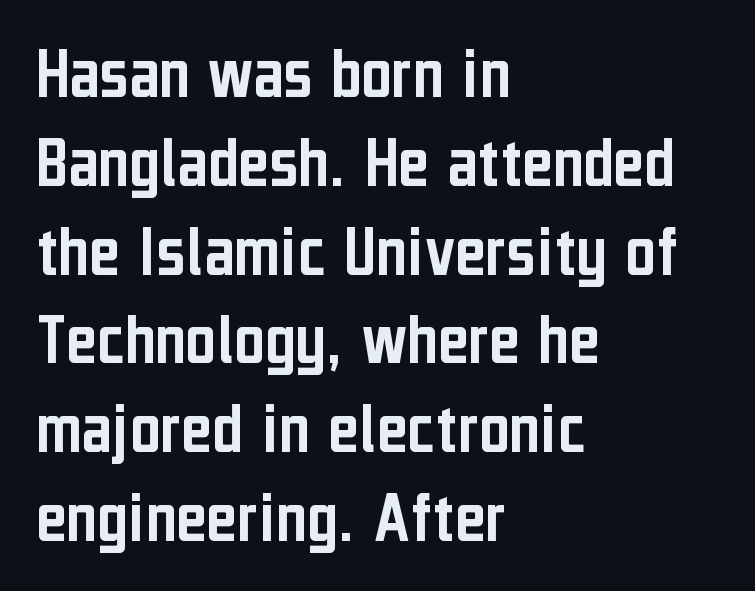
Font category for this specimen: sans-serif. The rendering uses natural spacing where letterforms have individual widths. Each line starts at the same left margin while the right side varies. Rendered with straight, roman letterforms.
